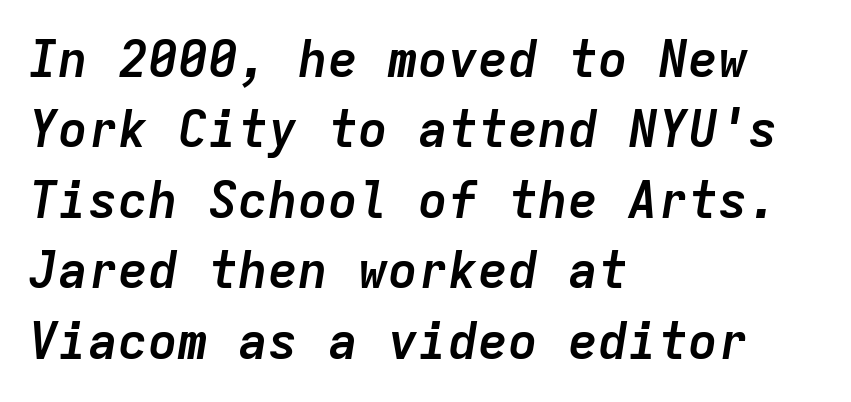
Spacing between characters is what you'd get straight out of the box. Here the designer chose a console-style face with uniform glyph widths. Rule under the text: the space is simply empty. The text block is weighted toward the left margin, trailing off unevenly rightward.
